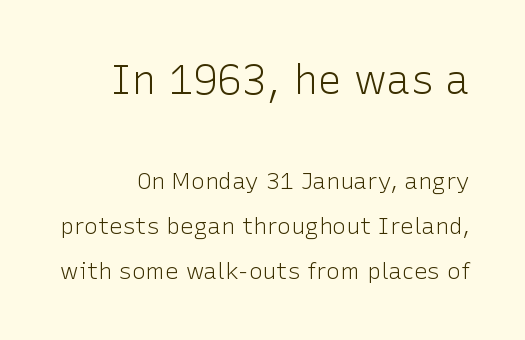
Q: Is the text bold? A: No.
Q: Is the text italic (slanted)? A: No, it is upright.
Q: Is the typeface a serif or a sans-serif typeface? A: Sans-serif.
Q: Is the text underlined? A: No.
Q: Is the spacing between letters normal or unusually wide? A: Normal.
Q: Is the spacing between lines tight, normal or loose? A: Loose.
Q: Which block of text is set in a larger size, the first (top) or the second (bottom)? A: The first (top) one.
Q: Width (condensed, normal, or wide)? A: Normal.
Q: Stroke contrast? A: Low.
Q: x-height? A: Medium.
Q: Monospaced? A: No.
